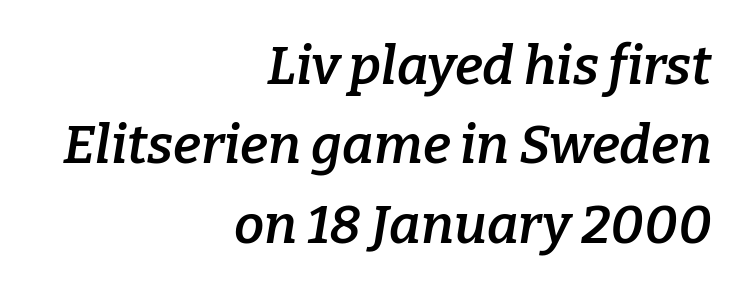
The image shows 54 px semibold serif type, italic (leaning right); set right-aligned, normal line spacing (1.47x), normal letter spacing, not underlined; low stroke contrast and a medium x-height.
